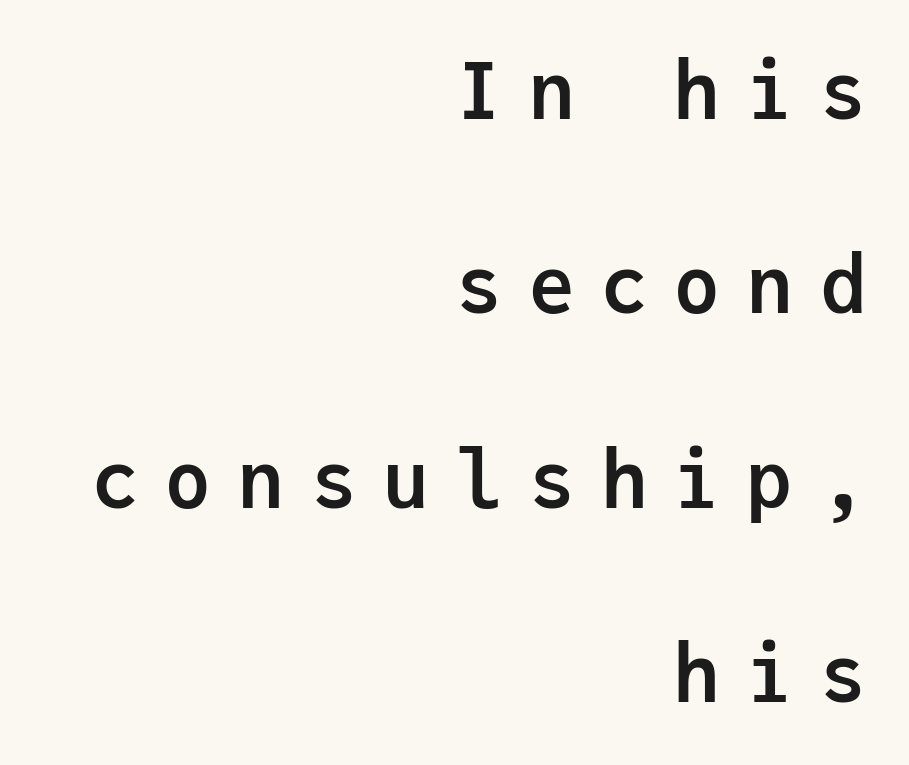
The image shows 79 px semibold sans-serif type, upright, monospaced; set right-aligned, loose line spacing (2.46x), unusually wide letter spacing (+0.32 em), not underlined; low stroke contrast and a medium x-height.
